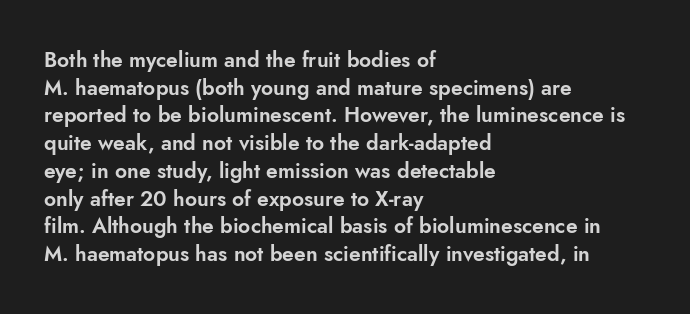
Every character sits straight up, as roman type does. Decoration check: the copy has no underline. A normal amount of white space separates one row of letters from the next. The passage shown has conventional tracking throughout.
